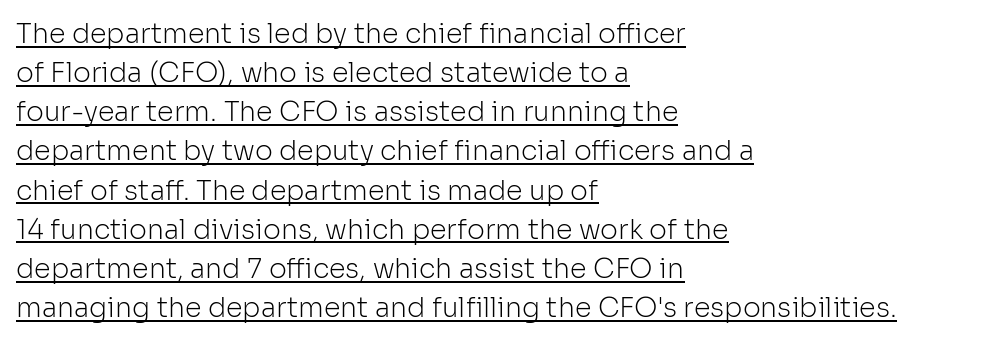
Q: Is the text bold? A: No.
Q: Is the text italic (slanted)? A: No, it is upright.
Q: Is the text underlined? A: Yes.
Q: How is the paragraph aligned? A: Left-aligned.
Q: Is the spacing between letters normal or unusually wide? A: Normal.
Q: Is the spacing between lines tight, normal or loose? A: Normal.
